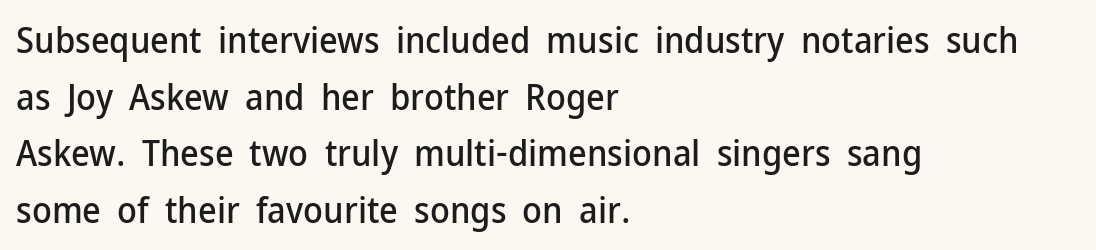
{"serif": "no", "italic": "no", "width": "normal", "stroke_contrast": "low", "x_height": "medium", "monospaced": "no", "underline": "no", "align": "left", "line_spacing": "normal", "line_spacing_ratio": 1.57, "letter_spacing": "normal", "letter_spacing_em": 0.0, "glyph_px": 36}
